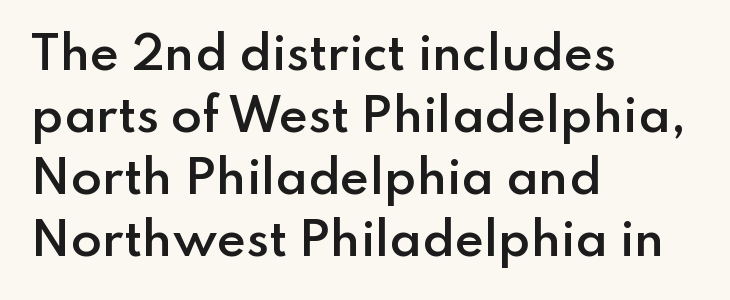
Looks like regular typesetting: each glyph gets only the width it needs. A sans-serif font was chosen for this passage. A fair bit of extra ink — the face is semibold, not bold. The face used here is rendered with its standard letterfit.
